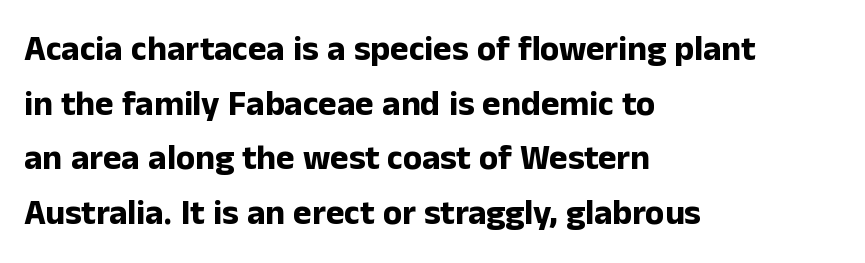
Students, this is bold: see how much ink each stroke carries. Type style note: lacks serifs. Quick note: interline space is typical. Just letters on the line, the space beneath them empty. Between one letter and the next there's only the usual sliver of space. This sample has the flowing, uneven cadence of proportional lettering.
